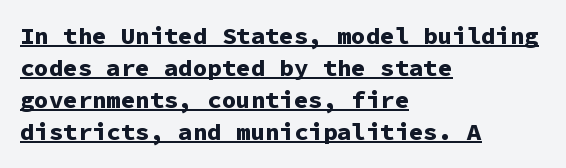
This rendering leaves character spacing at its baseline value. Notice how the passage keeps a crisp vertical edge on the left only. Each line of the rendering has a horizontal stroke beneath the glyphs. Baseline-to-baseline distance is the conventional proportion of letter height.
